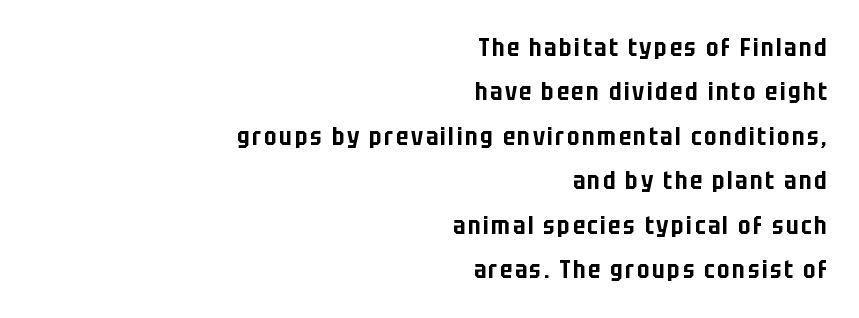
{"italic": "no", "underline": "no", "align": "right", "line_spacing_ratio": 1.85, "glyph_px": 24}
